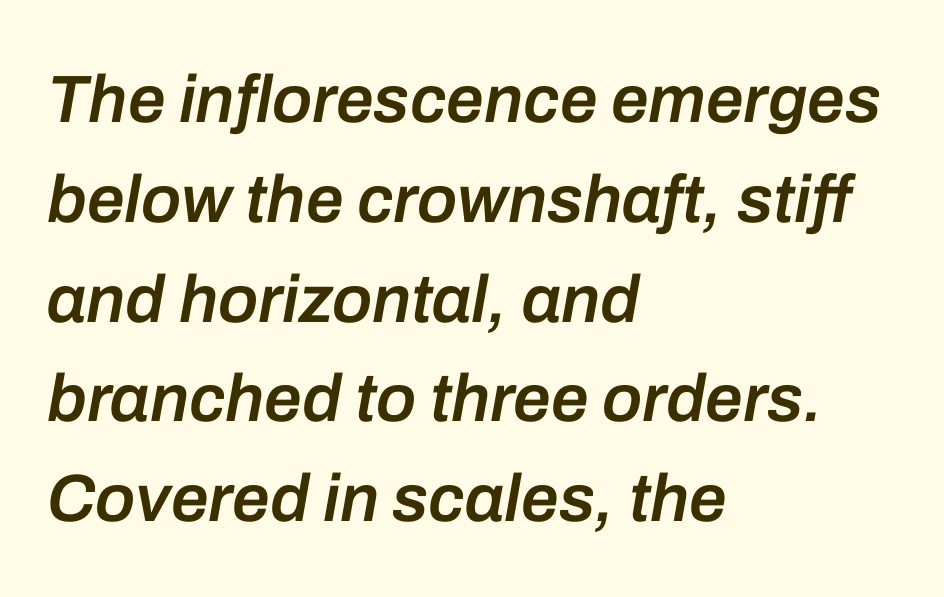
The image shows 67 px semibold type, italic (leaning right); set left-aligned, normal line spacing (1.49x), normal letter spacing, not underlined; low stroke contrast and a medium x-height.
